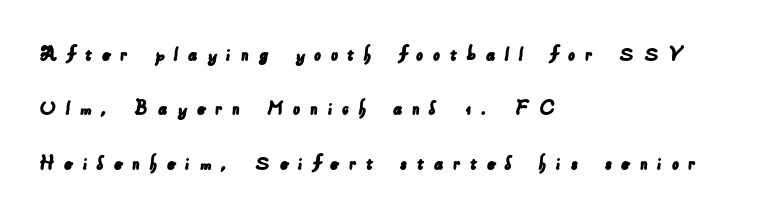
The gaps between neighbouring characters are conspicuously large. You could fit nearly another row in the gap between these rows. This rendering features lettering with no underline. Horizontally, the lines are justified to the leading edge only.
